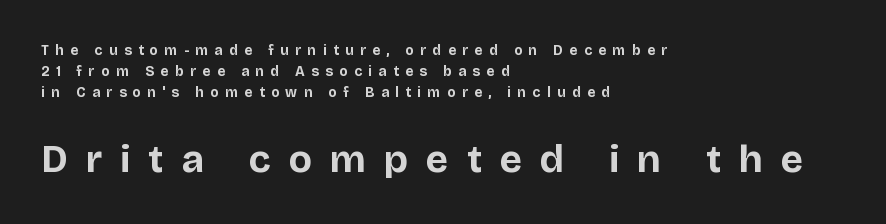
The face used here is a sans, in the tradition of grotesques and geometrics. Regular leading. A roman cut, with each character standing at attention. Line beginnings align vertically; line endings do not.
